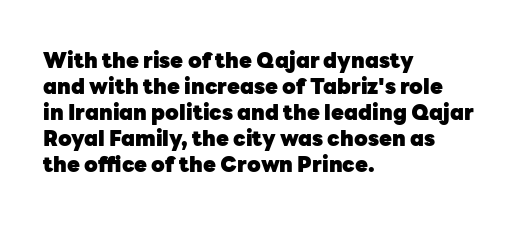
{"italic": "no", "bold": "yes", "underline": "no", "align": "left", "line_spacing_ratio": 1.24, "letter_spacing": "normal", "letter_spacing_em": 0.0, "glyph_px": 21}
